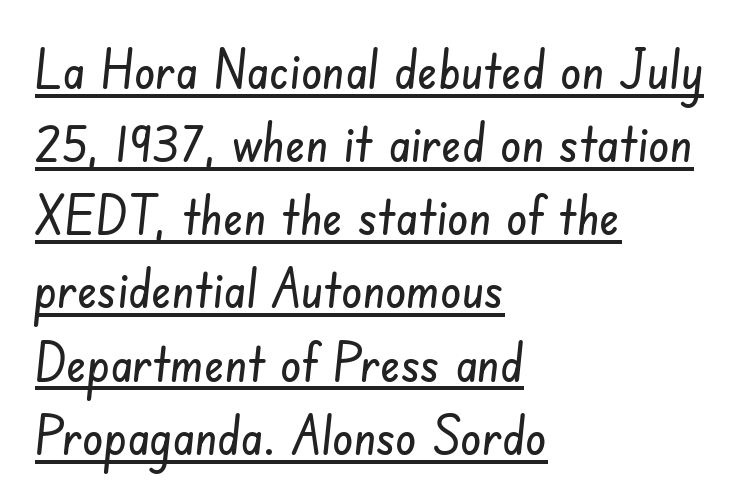
{"serif": "no", "width": "condensed", "stroke_contrast": "low", "x_height": "small", "monospaced": "no", "underline": "yes", "align": "left", "line_spacing": "normal", "line_spacing_ratio": 1.38, "letter_spacing": "normal", "letter_spacing_em": 0.0, "glyph_px": 53}
